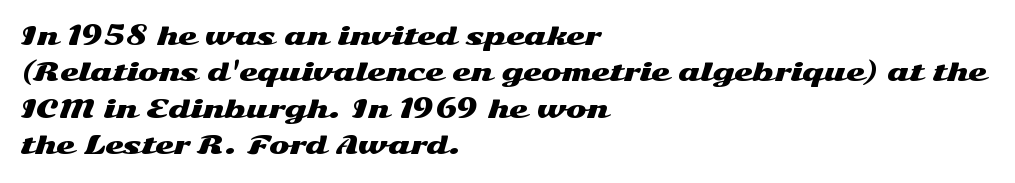
The image shows 24 px text type; set left-aligned, normal line spacing (1.52x), normal letter spacing, not underlined.
